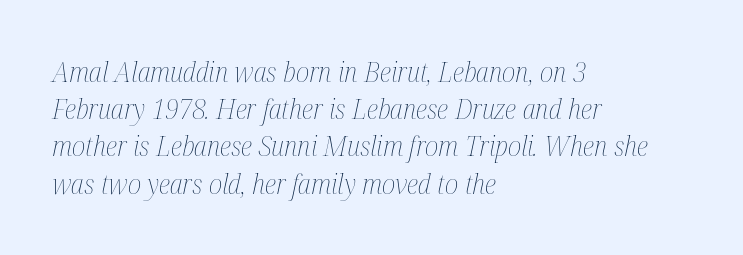
Q: Is the text bold? A: No.
Q: Is the text italic (slanted)? A: Yes, it leans right by about 12 degrees.
Q: Is the text underlined? A: No.
Q: How is the paragraph aligned? A: Left-aligned.
Q: Is the spacing between letters normal or unusually wide? A: Normal.
Q: Is the spacing between lines tight, normal or loose? A: Normal.
Q: Width (condensed, normal, or wide)? A: Condensed.
Q: Stroke contrast? A: Medium.
Q: x-height? A: Medium.
Q: Monospaced? A: No.
